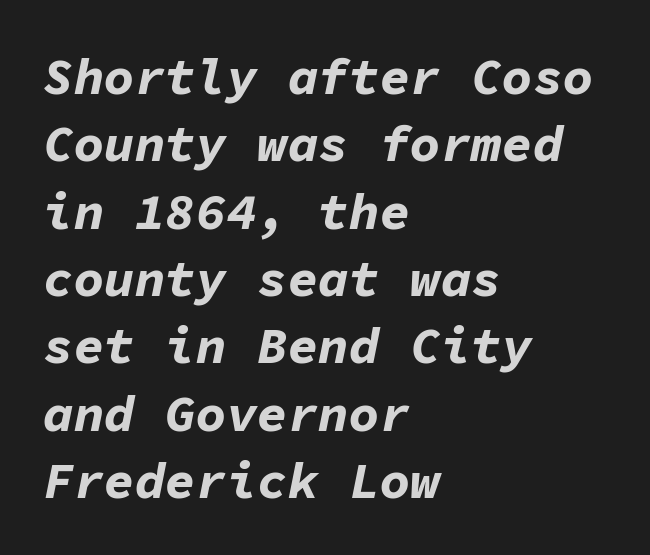
Inter-character spacing is left at the font's built-in metrics. Rendered with sloped, italic letterforms. The ragged edge is on the right, which tells us the setting is flush left. Think of a typewriter: that constant character pitch is what you see here. Honestly, the row spacing looks completely unremarkable. Any mark beneath the type? The region is blank.
